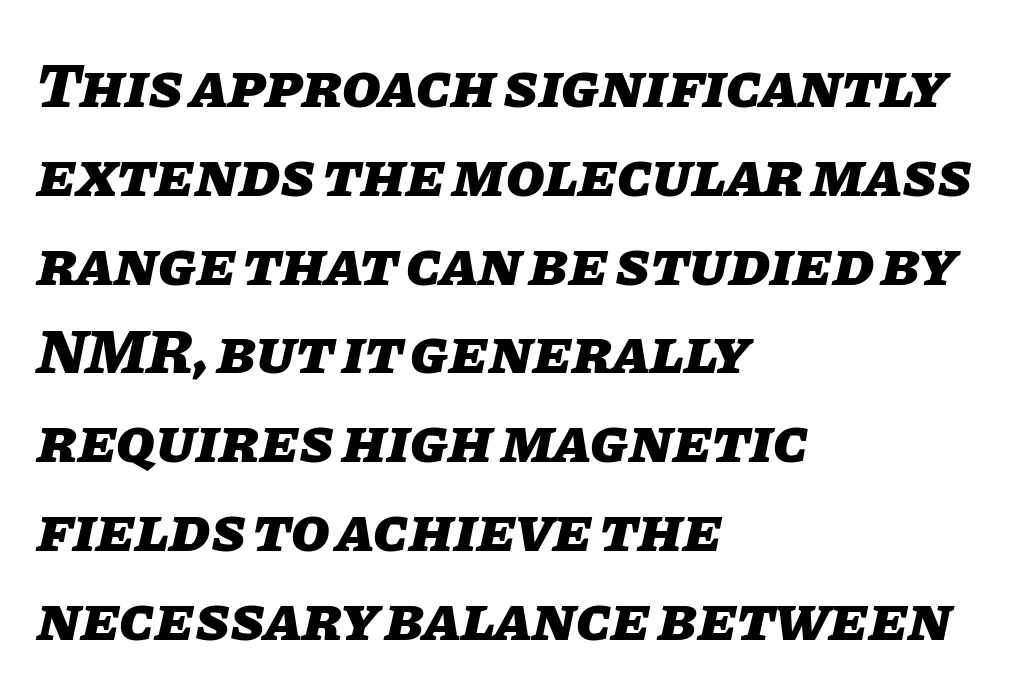
Q: Is the text bold? A: Yes.
Q: Is the text italic (slanted)? A: Yes, it leans right by about 11 degrees.
Q: Is the text underlined? A: No.
Q: How is the paragraph aligned? A: Left-aligned.
Q: Is the spacing between letters normal or unusually wide? A: Normal.
Q: Is the spacing between lines tight, normal or loose? A: Normal.
Q: Width (condensed, normal, or wide)? A: Normal.
Q: Stroke contrast? A: Low.
Q: x-height? A: Large.
Q: Monospaced? A: No.
